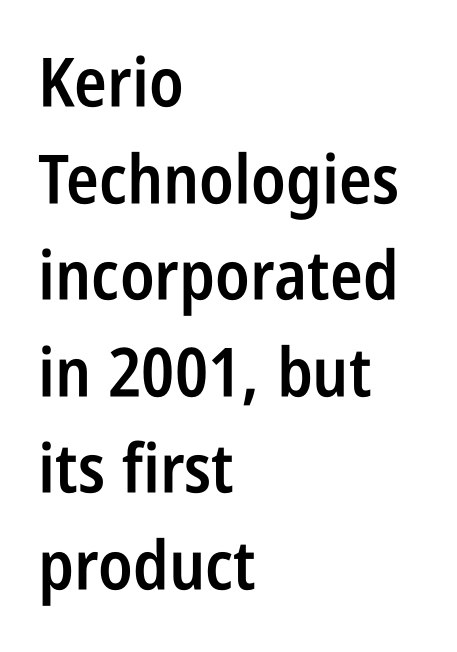
The image shows 68 px semibold, condensed sans-serif type, upright; set left-aligned, normal line spacing (1.42x), normal letter spacing, not underlined; low stroke contrast and a large x-height.
